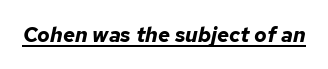
{"italic": "yes", "lean": "right", "slant_degrees": 12, "bold": "yes", "underline": "yes", "letter_spacing": "normal", "letter_spacing_em": 0.0, "glyph_px": 21}
